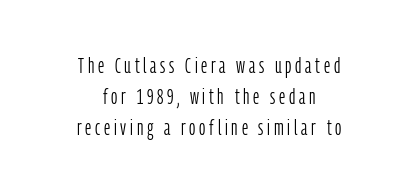
The image shows 22 px text type, upright; set centered, normal line spacing (1.4x), not underlined.
